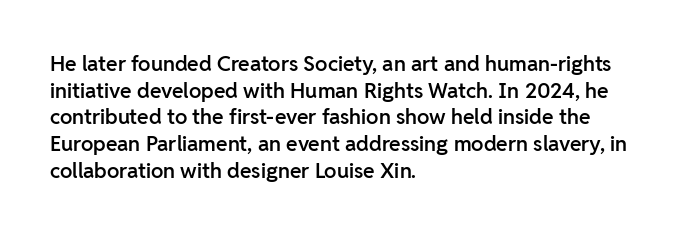
Q: Is the text bold? A: Semi-bold.
Q: Is the text italic (slanted)? A: No, it is upright.
Q: Is the text underlined? A: No.
Q: How is the paragraph aligned? A: Left-aligned.
Q: Is the spacing between letters normal or unusually wide? A: Normal.
Q: Is the spacing between lines tight, normal or loose? A: Normal.
